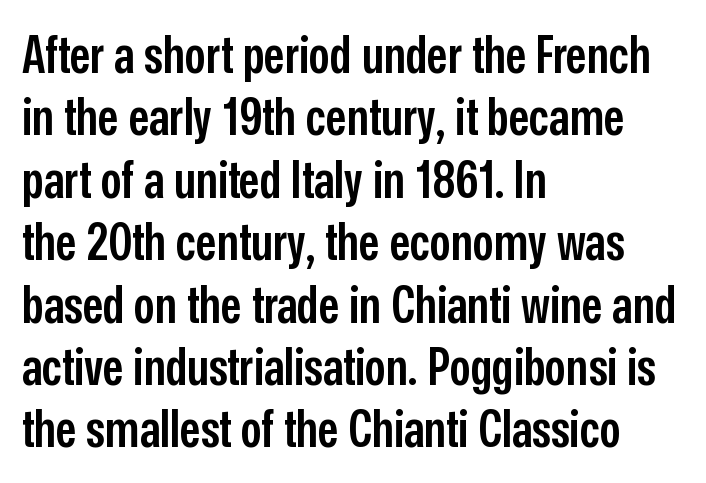
{"serif": "no", "italic": "no", "bold": "semi", "weight": "semibold", "width": "condensed", "stroke_contrast": "low", "x_height": "medium", "monospaced": "no", "underline": "no", "align": "left", "line_spacing_ratio": 1.2, "letter_spacing": "normal", "letter_spacing_em": 0.0, "glyph_px": 52}
